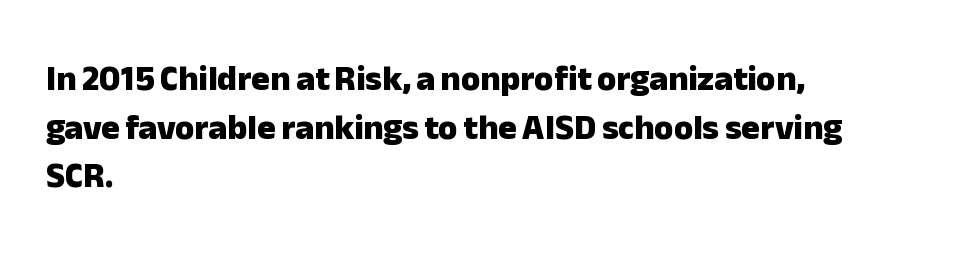
Q: Is the text bold? A: Yes.
Q: Is the text italic (slanted)? A: No, it is upright.
Q: Is the typeface a serif or a sans-serif typeface? A: Sans-serif.
Q: Is the text underlined? A: No.
Q: How is the paragraph aligned? A: Left-aligned.
Q: Is the spacing between letters normal or unusually wide? A: Normal.
Q: Is the spacing between lines tight, normal or loose? A: Normal.
Q: Width (condensed, normal, or wide)? A: Normal.
Q: Stroke contrast? A: Low.
Q: x-height? A: Medium.
Q: Monospaced? A: No.
